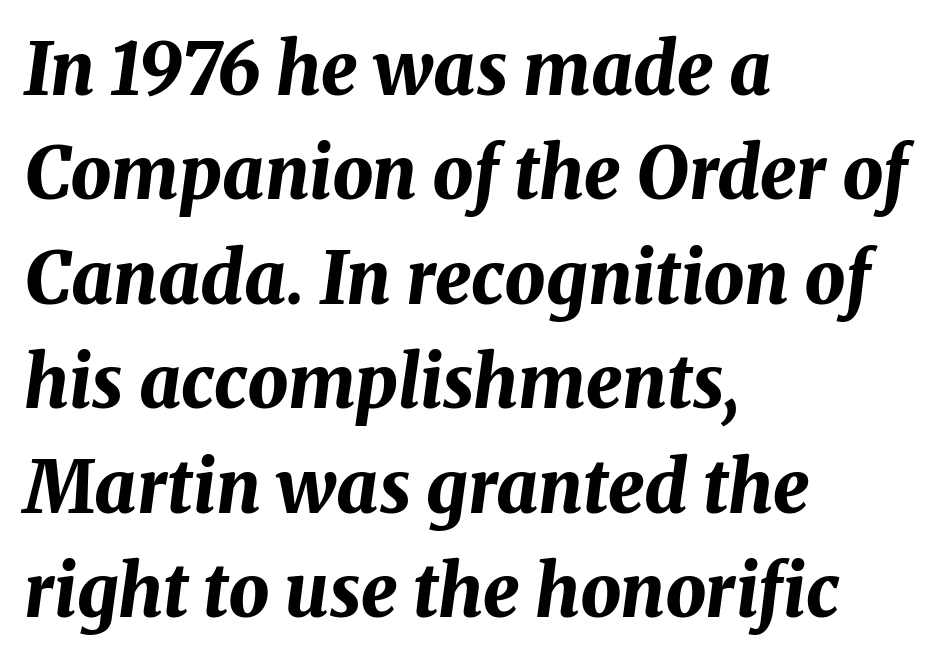
A dark, heavy texture on the line: the type is bold. This rendering features lettering with no underline. Proportional: the letters do not fall into vertical columns. Short and long lines alike share a common starting point at left.
